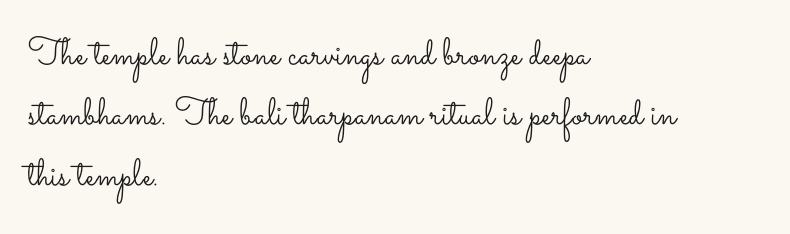
This sample has the flowing, uneven cadence of proportional lettering. Does the copy run flush right? No — it runs flush left. The passage shown stacks its lines at a standard gap. The rendering keeps characters at their native spacing.
